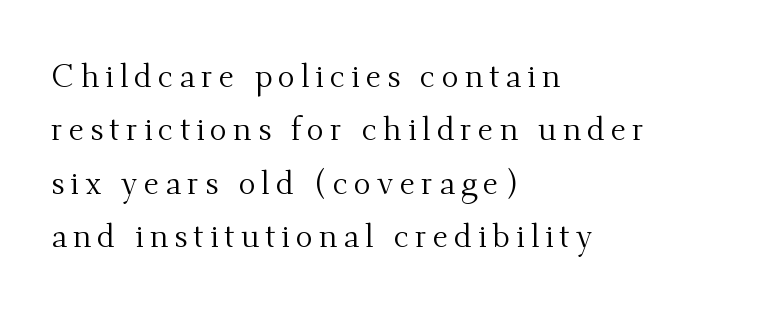
{"serif": "yes", "italic": "no", "bold": "no", "weight": "regular", "width": "normal", "stroke_contrast": "medium", "x_height": "small", "monospaced": "no", "underline": "no", "align": "left", "line_spacing": "normal", "line_spacing_ratio": 1.67, "glyph_px": 32}
